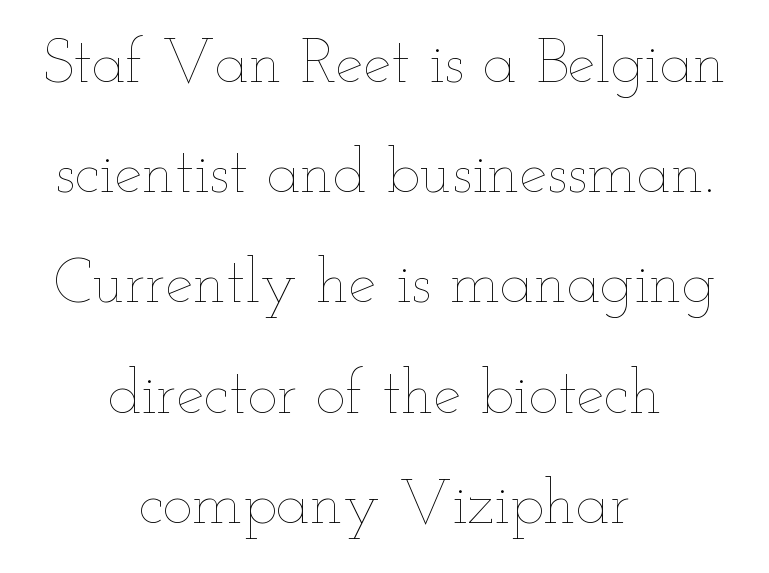
The image shows 63 px thin, wide type, upright; set centered, line spacing 1.75x, normal letter spacing, not underlined; low stroke contrast and a small x-height.
